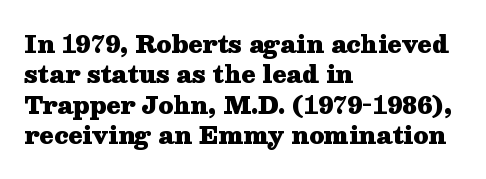
Q: Is the text bold? A: Yes.
Q: Is the text italic (slanted)? A: No, it is upright.
Q: Is the text underlined? A: No.
Q: How is the paragraph aligned? A: Left-aligned.
Q: Is the spacing between letters normal or unusually wide? A: Normal.
Q: Is the spacing between lines tight, normal or loose? A: Normal.
